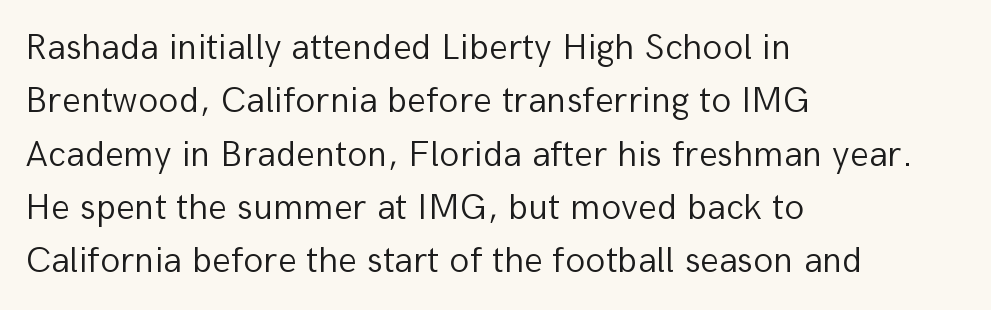
You could not count columns in this text — the font is proportionally spaced. The compositor pushed each line to the left boundary. Is there much room between lines? A standard amount, neither cramped nor airy. Words float on clear page, feet unadorned. No extra ink here — the face is not bold. Is there any slant? The stems are plumb.
